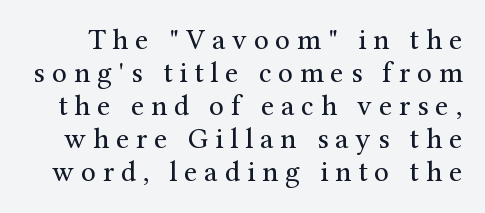
The image shows 29 px regular-weight serif type, upright; set tight line spacing (1.14x), unusually wide letter spacing (+0.24 em), not underlined; medium stroke contrast and a medium x-height.
